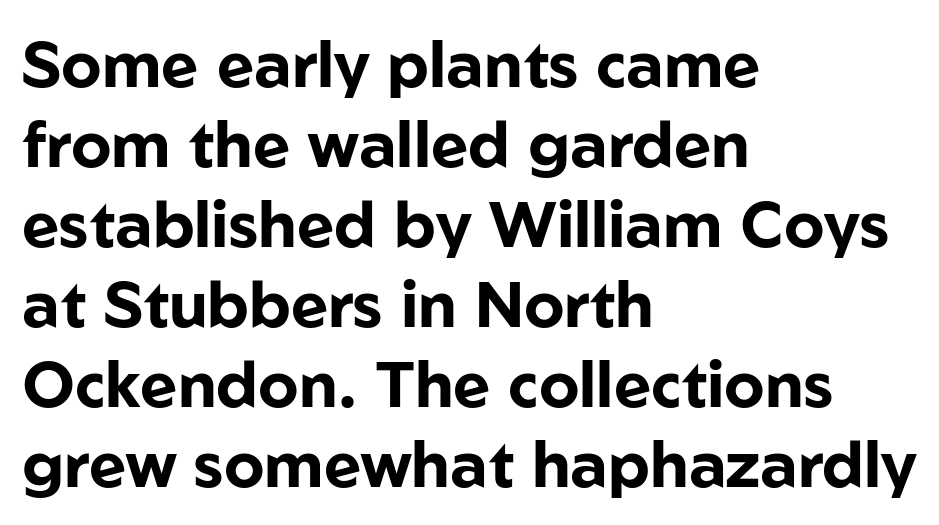
The image shows 64 px bold sans-serif type, upright; set left-aligned, normal line spacing (1.25x), normal letter spacing, not underlined; low stroke contrast and a medium x-height.
